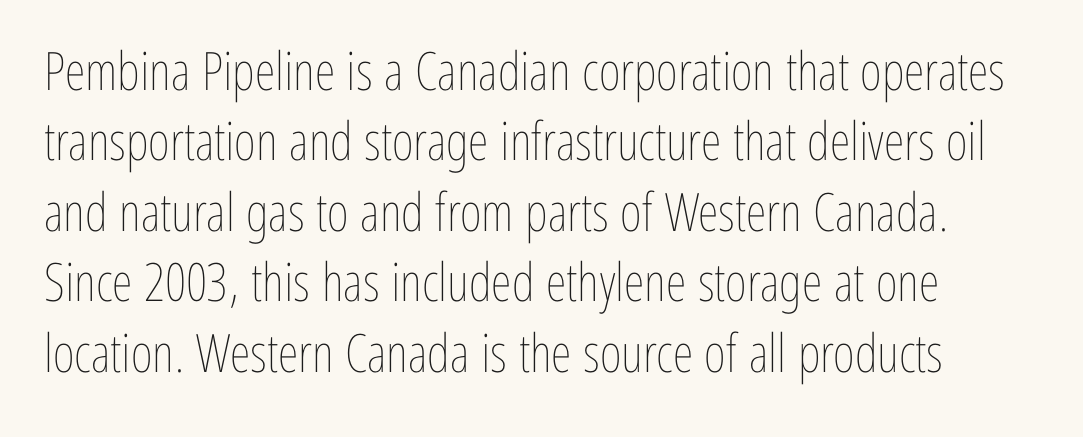
{"italic": "no", "bold": "no", "weight": "thin", "width": "condensed", "stroke_contrast": "low", "x_height": "medium", "monospaced": "no", "underline": "no", "align": "left", "line_spacing": "normal", "line_spacing_ratio": 1.33, "letter_spacing": "normal", "letter_spacing_em": 0.0, "glyph_px": 53}
